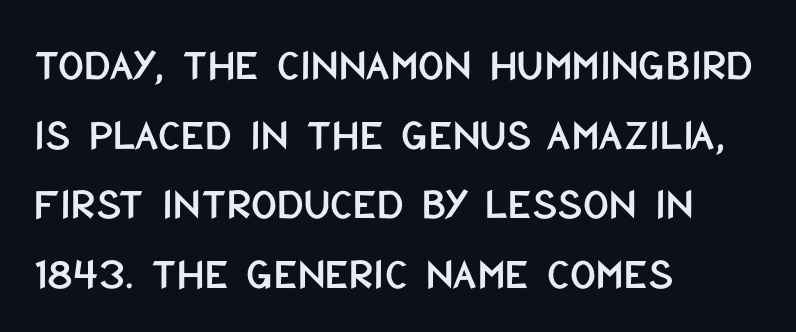
The image shows 45 px condensed sans-serif type, upright; set left-aligned, normal line spacing (1.55x), normal letter spacing, not underlined; low stroke contrast and a large x-height.
